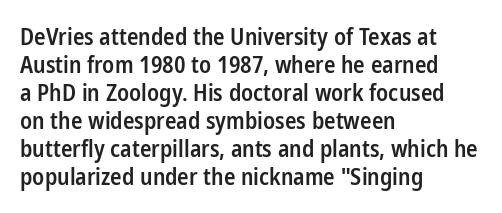
Q: Is the text bold? A: Semi-bold.
Q: Is the text italic (slanted)? A: No, it is upright.
Q: Is the text underlined? A: No.
Q: How is the paragraph aligned? A: Left-aligned.
Q: Is the spacing between letters normal or unusually wide? A: Normal.
